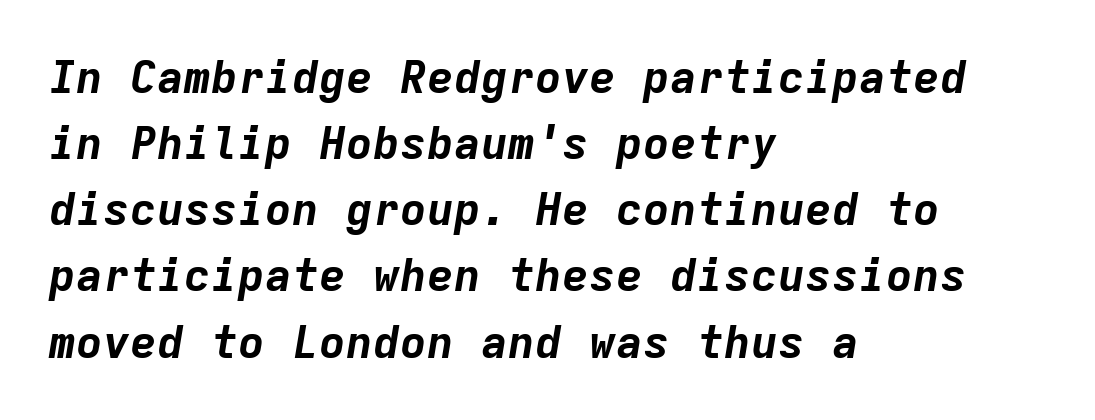
Q: Is the text bold? A: Yes.
Q: Is the text italic (slanted)? A: Yes, it leans right by about 9 degrees.
Q: Is the text underlined? A: No.
Q: How is the paragraph aligned? A: Left-aligned.
Q: Is the spacing between letters normal or unusually wide? A: Normal.
Q: Is the spacing between lines tight, normal or loose? A: Normal.
Q: Width (condensed, normal, or wide)? A: Normal.
Q: Stroke contrast? A: Low.
Q: x-height? A: Medium.
Q: Monospaced? A: Yes.
